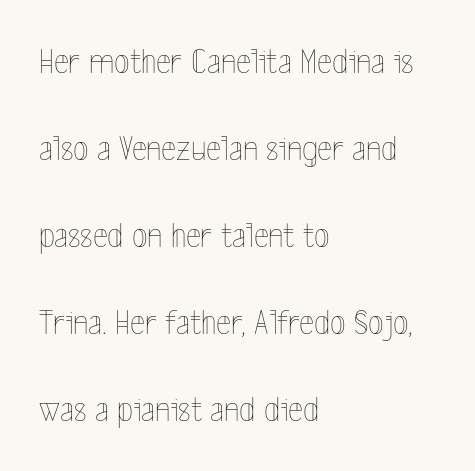
The letters advance in unequal steps, a hallmark of proportional type. The horizontal fit of the characters is conventional and even. A bare baseline throughout the passage. The type sits square on the baseline with zero lean. Visually the block forms a straight wall on the left and a jagged coastline on the right.
